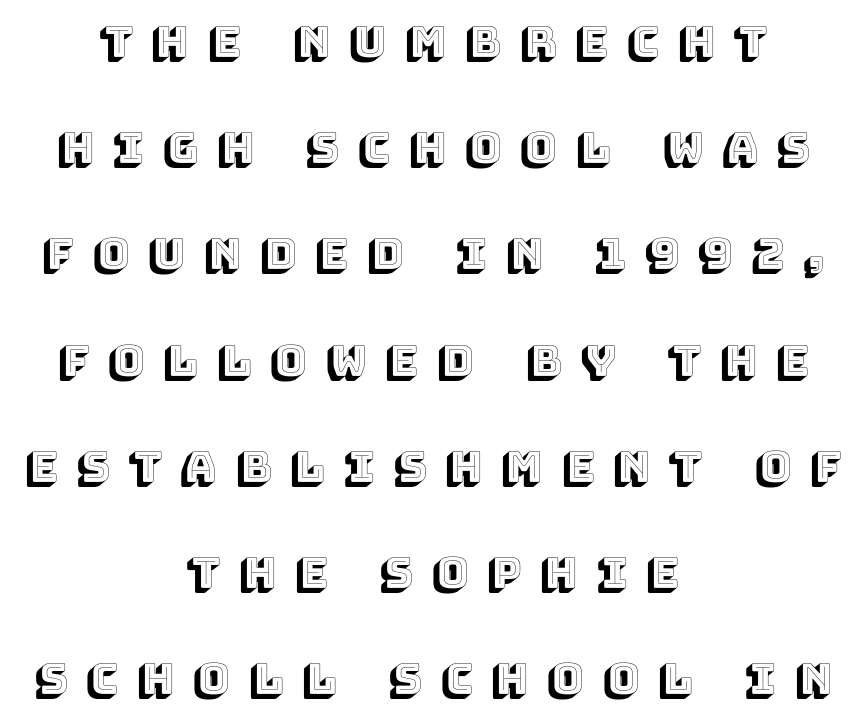
A typesetter would call this proportional, since set widths differ per character. Posture: straight, roman, zero tilt. This rendering uses center alignment, leaving both contours irregular but symmetric. Glyph-to-glyph distance is far greater than everyday printed text. The vertical gap from one line to the next is large. The glyphs are unaccompanied by any horizontal stroke below them.
